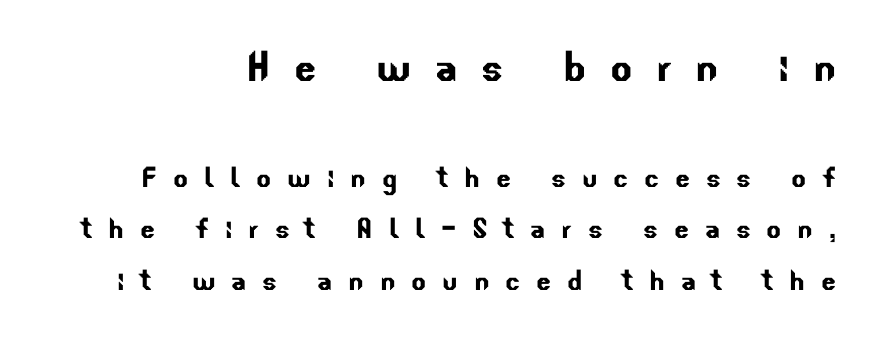
The emphasis by scale lands on block number one, above. Serifs: no, the terminals of the letterforms are clean. The words here are not underlined. Each word looks stretched out because of the extra space between its letters. Summary of vertical rhythm: regular, with standard interline spacing.
